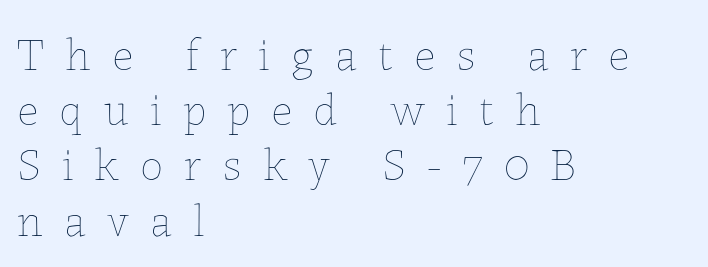
{"italic": "no", "bold": "no", "weight": "thin", "width": "normal", "stroke_contrast": "low", "x_height": "medium", "monospaced": "no", "underline": "no", "align": "left", "line_spacing_ratio": 1.2, "letter_spacing": "wide", "letter_spacing_em": 0.46, "glyph_px": 46}
